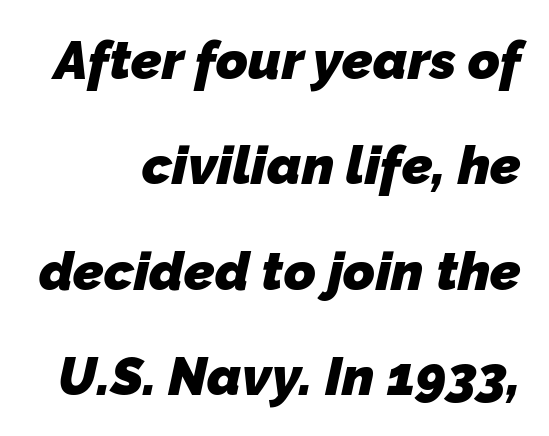
The image shows 54 px heavy sans-serif type; set right-aligned, loose line spacing (1.95x), normal letter spacing, not underlined; low stroke contrast and a medium x-height.
